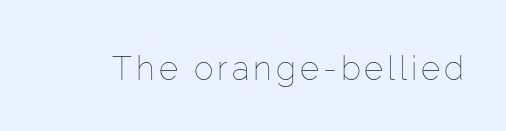
{"italic": "no", "bold": "no", "weight": "thin", "width": "normal", "stroke_contrast": "low", "x_height": "medium", "monospaced": "no", "underline": "no", "glyph_px": 33}
